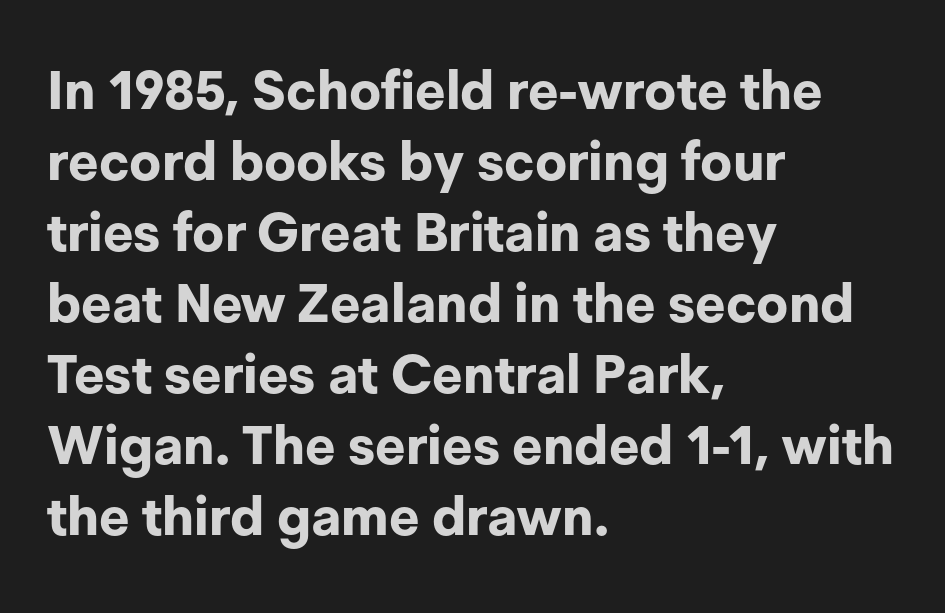
{"serif": "no", "italic": "no", "bold": "yes", "weight": "bold", "width": "normal", "stroke_contrast": "low", "x_height": "medium", "monospaced": "no", "underline": "no", "align": "left", "line_spacing": "normal", "line_spacing_ratio": 1.34, "letter_spacing": "normal", "letter_spacing_em": 0.0, "glyph_px": 53}
